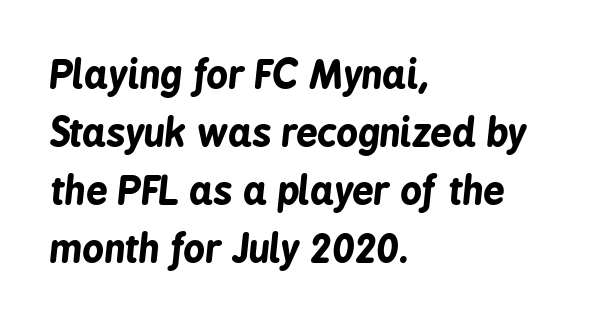
{"italic": "yes", "lean": "right", "slant_degrees": 6, "bold": "yes", "weight": "bold", "width": "condensed", "stroke_contrast": "low", "x_height": "medium", "monospaced": "no", "underline": "no", "align": "left", "line_spacing": "normal", "line_spacing_ratio": 1.53, "letter_spacing": "normal", "letter_spacing_em": 0.0, "glyph_px": 38}
